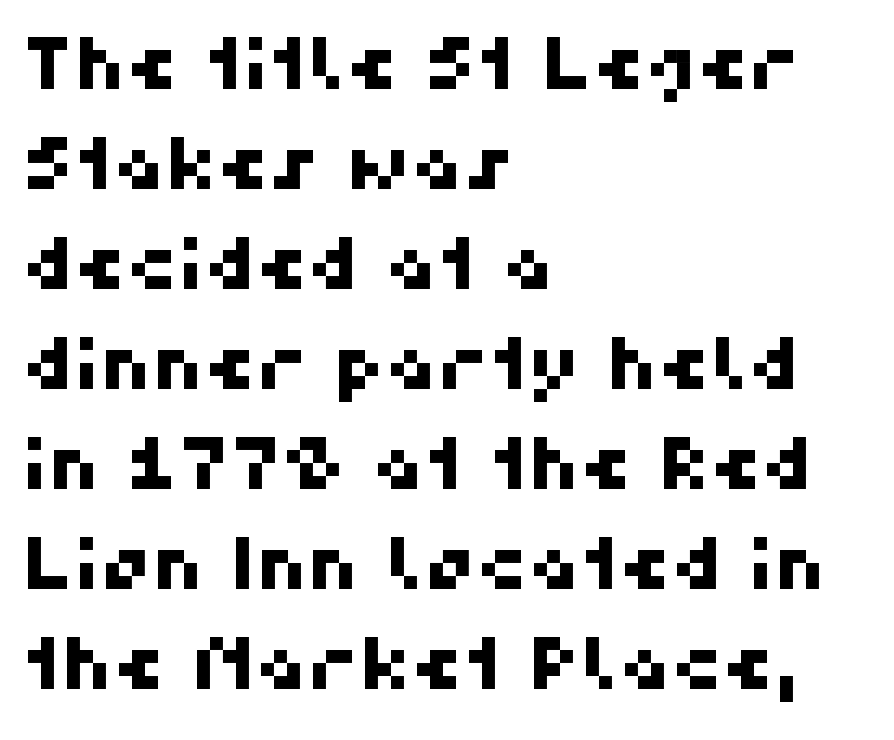
In CSS terms this would be text-align: left. Regarding leading, the lines here are spaced in the standard way. A typesetter would call this proportional, since set widths differ per character. The glyphs in this specimen are sans serif. Beneath every word, the page is bare. How are the letters spaced? Ordinarily, with no added tracking.
